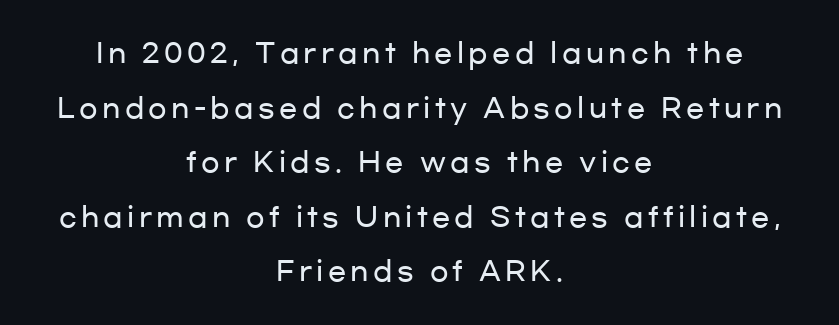
The image shows 27 px text type, upright; set centered, loose line spacing (2.02x), not underlined.
